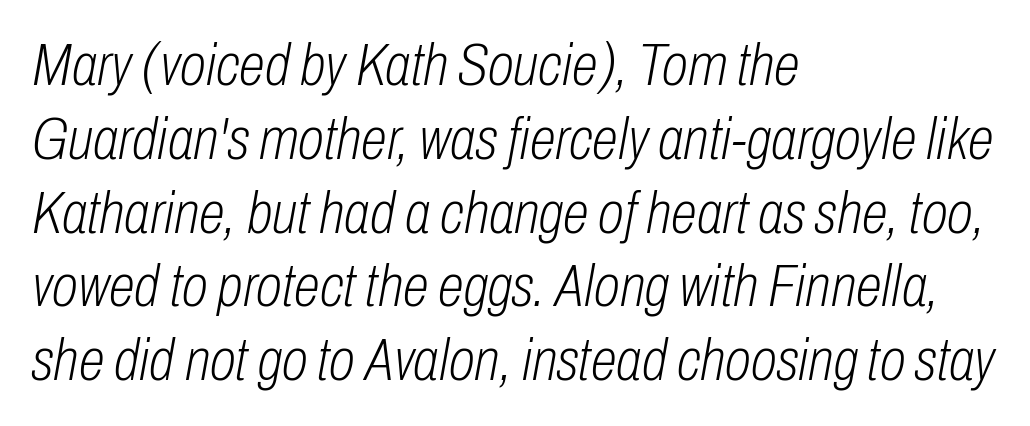
Q: Is the text bold? A: No.
Q: Is the text italic (slanted)? A: Yes, it leans right by about 10 degrees.
Q: Is the text underlined? A: No.
Q: How is the paragraph aligned? A: Left-aligned.
Q: Is the spacing between letters normal or unusually wide? A: Normal.
Q: Width (condensed, normal, or wide)? A: Condensed.
Q: Stroke contrast? A: Low.
Q: x-height? A: Medium.
Q: Monospaced? A: No.
